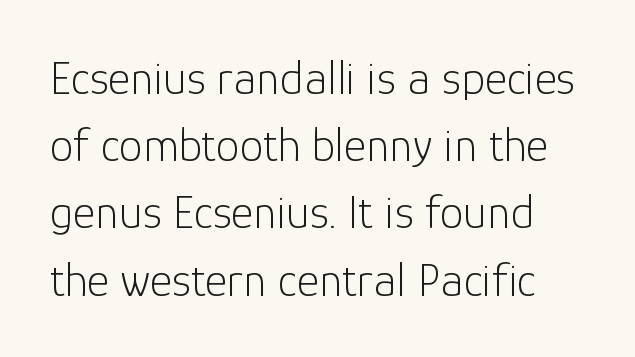
Do the characters align in a grid? No, the font is proportional. A typesetter would mark this as roman, not italic. There is no visible air inserted between adjacent glyphs. Descenders are the only things crossing below the line.
